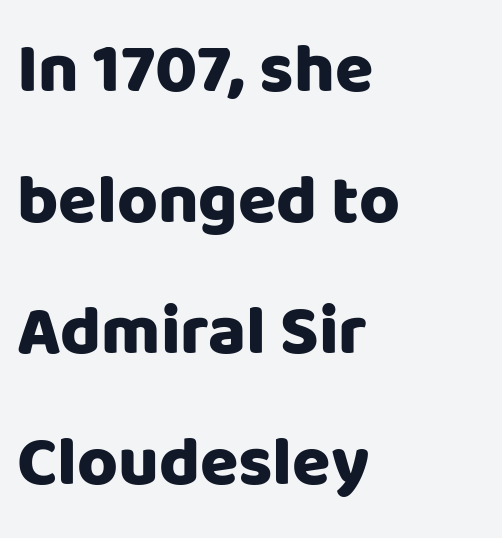
The image shows 70 px heavy sans-serif type, upright; set left-aligned, line spacing 1.87x, normal letter spacing, not underlined; low stroke contrast and a large x-height.
